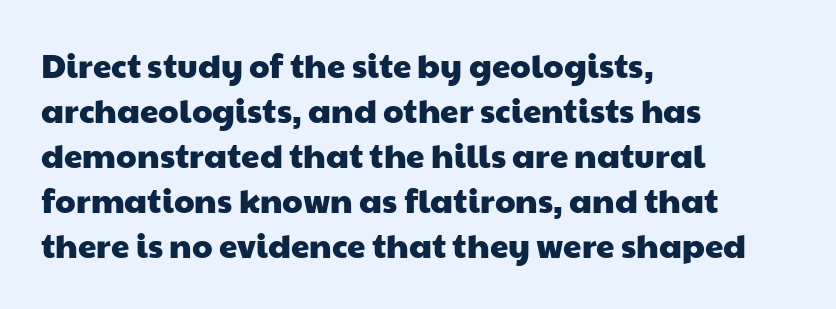
Students, observe: this is what conventionally led text looks like. Serif or sans? Sans — the stroke terminals are bare. Which margin do the lines hug? The left one — the right edge is uneven. Descender tails drop into unmarked territory. Nothing unusual about the tracking: characters are spaced as the font intends. Looks like regular typesetting: each glyph gets only the width it needs.
